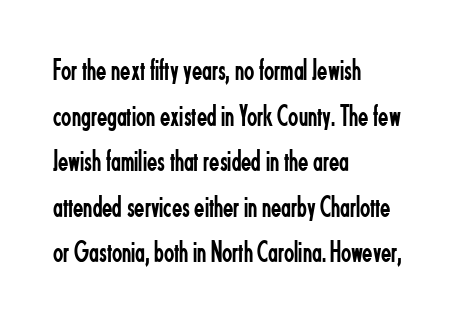
The face used here is rendered with its standard letterfit. Nobody drew a line under any word here. Typeset ragged right — the left edge is the straight one. No letter is thick-stroked: the sample isn't bold. The lettering stays uniformly vertical, giving the passage a roman look. Leading: standard.
